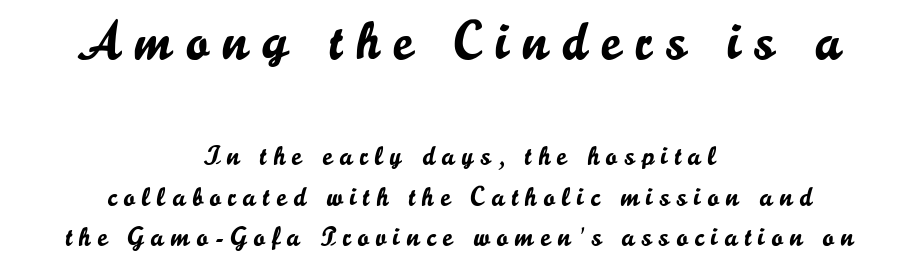
{"serif": "no", "width": "normal", "stroke_contrast": "low", "x_height": "small", "monospaced": "no", "underline": "no", "align": "center", "line_spacing": "normal", "line_spacing_ratio": 1.51, "letter_spacing": "wide", "letter_spacing_em": 0.26, "larger_block": "first", "size_ratio": 2.0, "glyph_px": 54}
